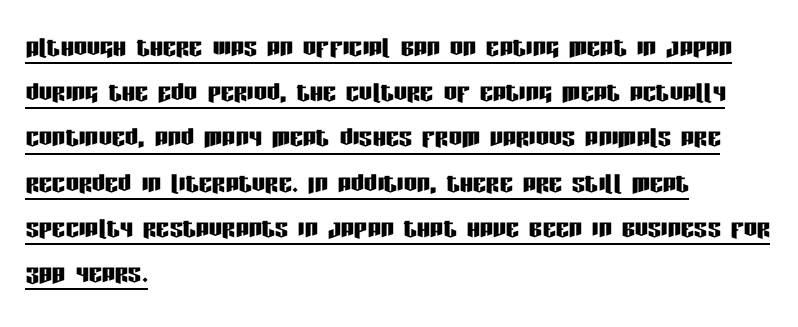
{"serif": "no", "italic": "no", "width": "condensed", "stroke_contrast": "low", "x_height": "large", "monospaced": "no", "underline": "yes", "align": "left", "line_spacing": "normal", "line_spacing_ratio": 1.37, "letter_spacing": "normal", "letter_spacing_em": 0.0, "glyph_px": 33}
